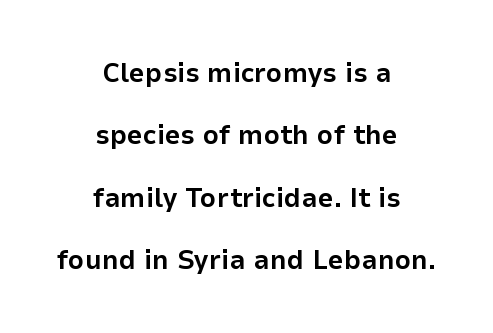
The image shows 28 px bold sans-serif type, upright; set centered, loose line spacing (2.23x), normal letter spacing, not underlined; low stroke contrast and a medium x-height.
